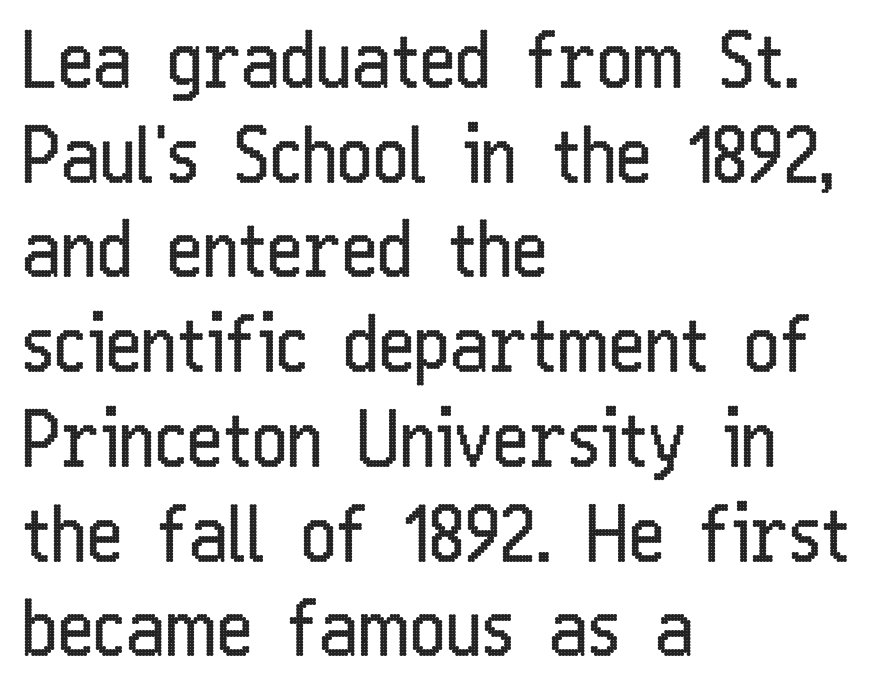
Q: Is the text bold? A: No.
Q: Is the text italic (slanted)? A: No, it is upright.
Q: Is the typeface a serif or a sans-serif typeface? A: Sans-serif.
Q: Is the text underlined? A: No.
Q: How is the paragraph aligned? A: Left-aligned.
Q: Is the spacing between letters normal or unusually wide? A: Normal.
Q: Width (condensed, normal, or wide)? A: Condensed.
Q: Stroke contrast? A: Low.
Q: x-height? A: Medium.
Q: Monospaced? A: No.
